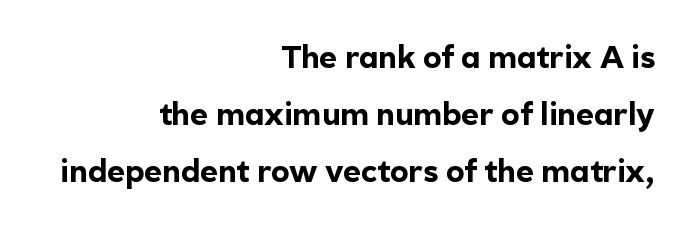
{"serif": "no", "italic": "no", "bold": "yes", "weight": "bold", "width": "normal", "x_height": "medium", "monospaced": "no", "underline": "no", "align": "right", "line_spacing_ratio": 1.84, "letter_spacing": "normal", "letter_spacing_em": 0.0, "glyph_px": 31}
